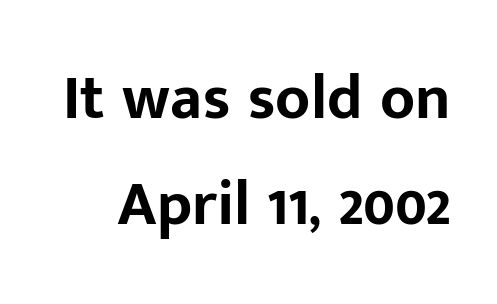
{"serif": "no", "italic": "no", "bold": "yes", "weight": "bold", "width": "normal", "stroke_contrast": "low", "x_height": "medium", "monospaced": "no", "underline": "no", "line_spacing": "normal", "line_spacing_ratio": 1.68, "letter_spacing": "normal", "letter_spacing_em": 0.0, "glyph_px": 63}
